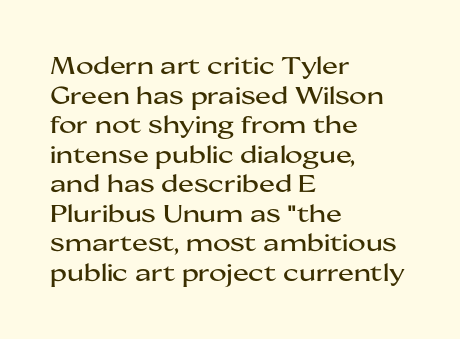
Q: Is the text italic (slanted)? A: No, it is upright.
Q: Is the text underlined? A: No.
Q: How is the paragraph aligned? A: Left-aligned.
Q: Is the spacing between letters normal or unusually wide? A: Normal.
